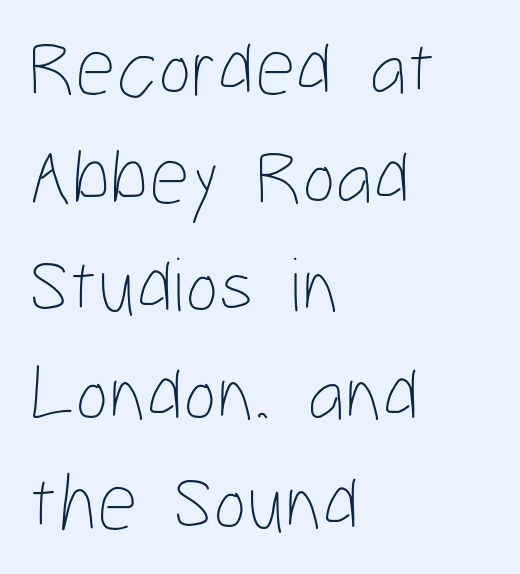
Q: Is the text bold? A: No.
Q: Is the text italic (slanted)? A: No, it is upright.
Q: Is the text underlined? A: No.
Q: How is the paragraph aligned? A: Left-aligned.
Q: Is the spacing between letters normal or unusually wide? A: Normal.
Q: Is the spacing between lines tight, normal or loose? A: Normal.
Q: Width (condensed, normal, or wide)? A: Condensed.
Q: Stroke contrast? A: Low.
Q: x-height? A: Medium.
Q: Monospaced? A: No.
